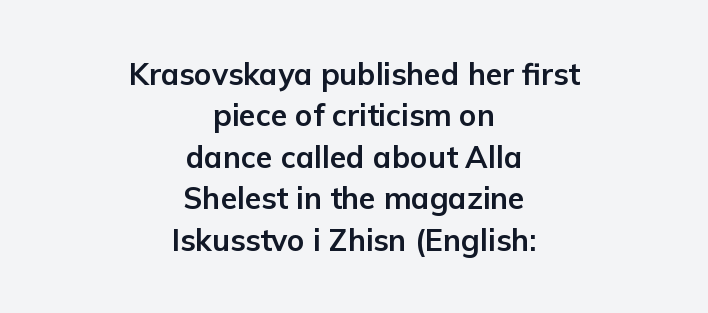
Q: Is the text bold? A: Yes.
Q: Is the text italic (slanted)? A: No, it is upright.
Q: Is the typeface a serif or a sans-serif typeface? A: Sans-serif.
Q: Is the text underlined? A: No.
Q: How is the paragraph aligned? A: Centered.
Q: Is the spacing between letters normal or unusually wide? A: Normal.
Q: Is the spacing between lines tight, normal or loose? A: Normal.
Q: Width (condensed, normal, or wide)? A: Normal.
Q: Stroke contrast? A: Low.
Q: x-height? A: Medium.
Q: Monospaced? A: No.
